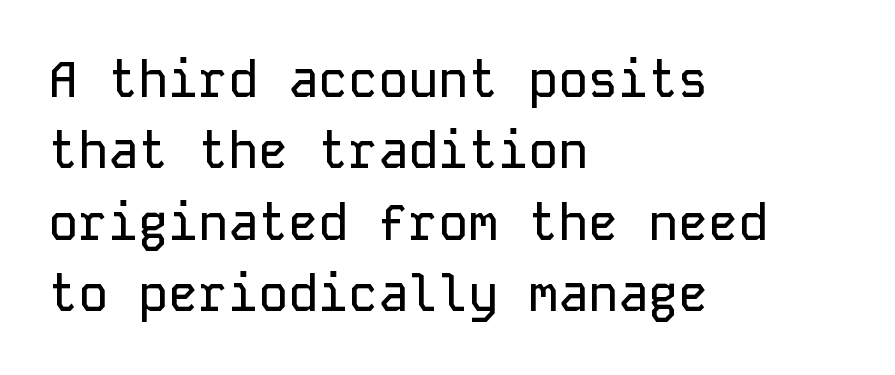
This block has exactly the height ordinary leading produces. The face used here is a sans, in the tradition of grotesques and geometrics. If you drew a line through each stem, it would be perfectly vertical. A typesetter would call this monospace, since all characters share one set width. These lines stack with their left ends in a neat column. Nothing unusual about the tracking: characters are spaced as the font intends.
